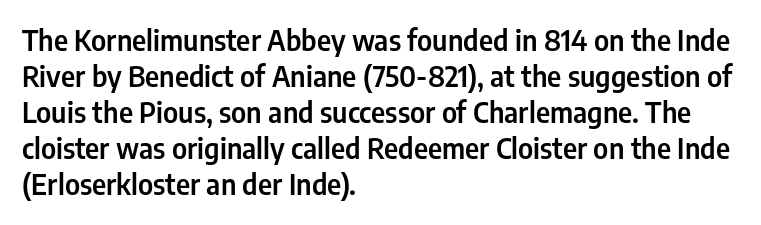
{"serif": "no", "italic": "no", "width": "condensed", "stroke_contrast": "low", "x_height": "medium", "monospaced": "no", "underline": "no", "align": "left", "line_spacing": "normal", "line_spacing_ratio": 1.29, "letter_spacing": "normal", "letter_spacing_em": 0.0, "glyph_px": 28}
